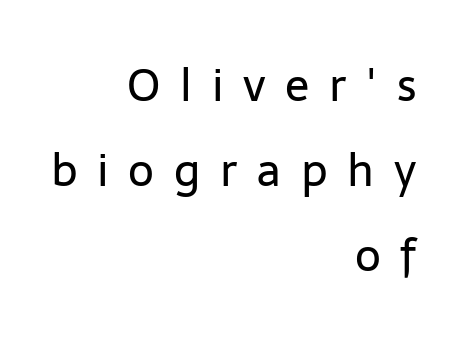
Q: Is the text bold? A: No.
Q: Is the text italic (slanted)? A: No, it is upright.
Q: Is the typeface a serif or a sans-serif typeface? A: Sans-serif.
Q: Is the text underlined? A: No.
Q: How is the paragraph aligned? A: Right-aligned.
Q: Is the spacing between letters normal or unusually wide? A: Unusually wide.
Q: Width (condensed, normal, or wide)? A: Normal.
Q: Stroke contrast? A: Low.
Q: x-height? A: Medium.
Q: Monospaced? A: No.
